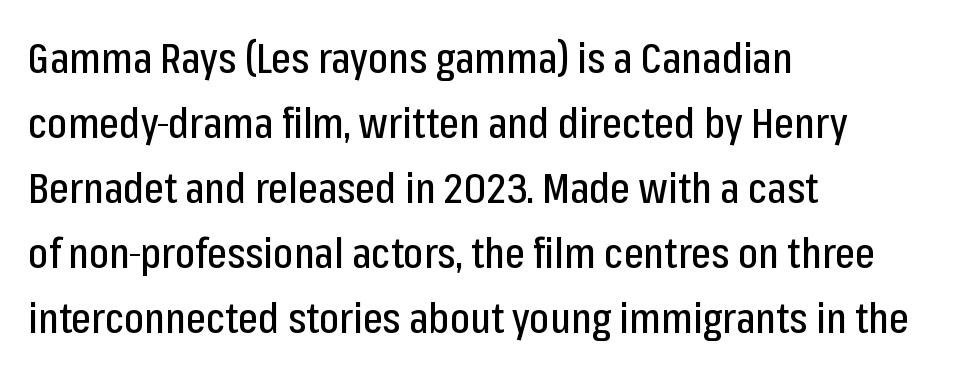
The image shows 42 px condensed sans-serif type, upright; set left-aligned, normal line spacing (1.55x), normal letter spacing, not underlined; low stroke contrast and a medium x-height.
